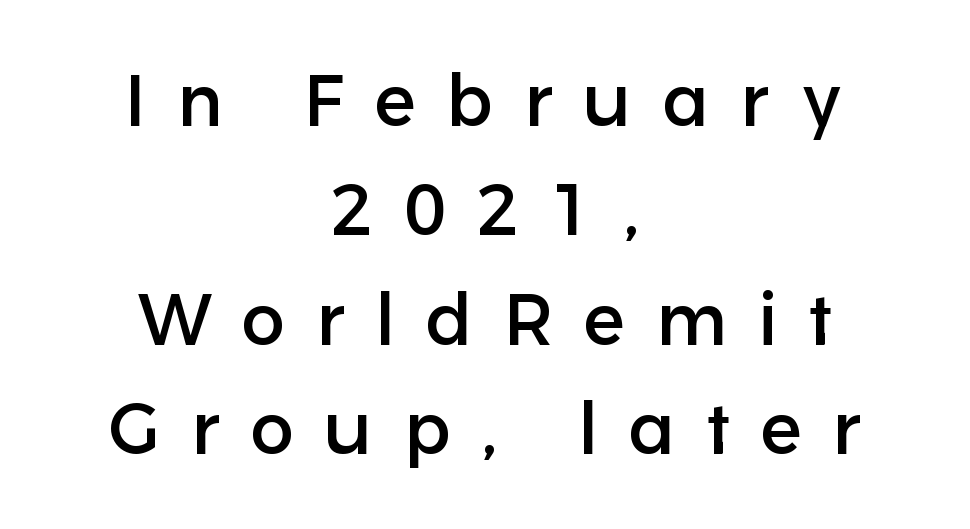
Evenly set lines give the paragraph a standard silhouette. The string is rendered with underlining switched off. Does the lettering tilt? It doesn't — this is upright. Does the copy run flush right? No — it is centered line by line.
